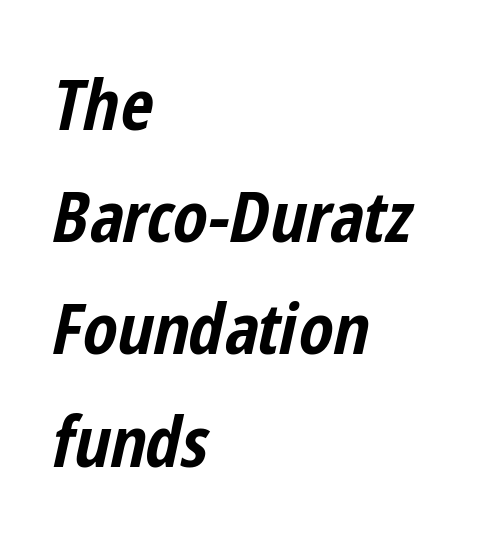
The image shows 71 px bold, condensed type, italic (leaning right); set left-aligned, normal line spacing (1.58x), normal letter spacing, not underlined; low stroke contrast and a medium x-height.
